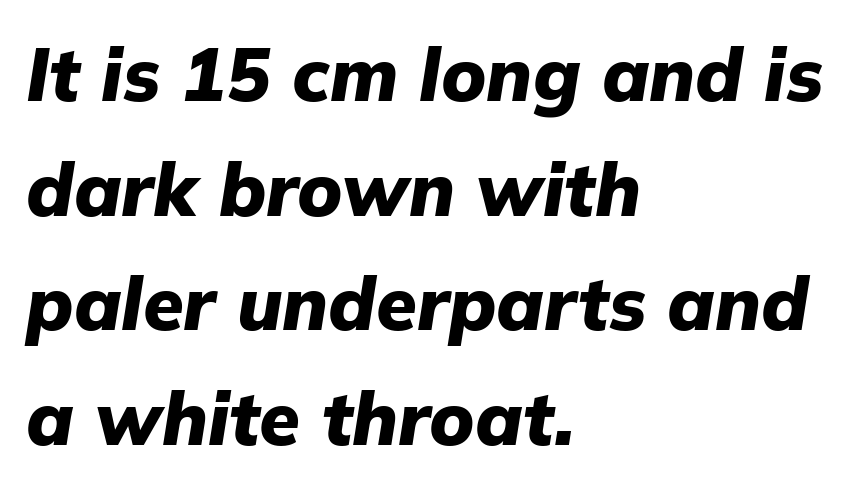
The image shows 74 px heavy type, italic (leaning right); set left-aligned, normal line spacing (1.55x), normal letter spacing, not underlined; low stroke contrast and a medium x-height.
